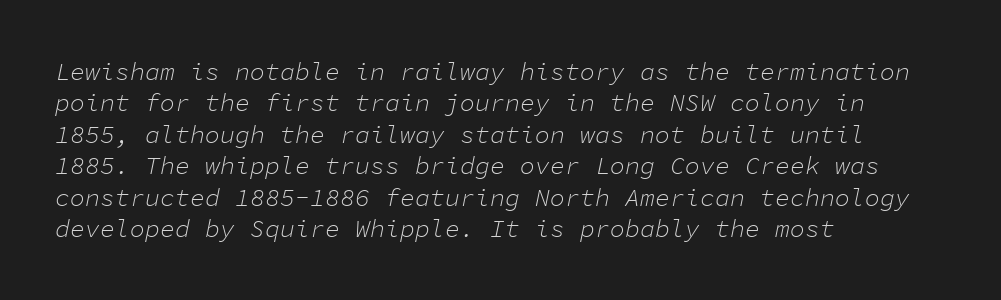
{"italic": "yes", "lean": "right", "slant_degrees": 11, "bold": "no", "underline": "no", "align": "left", "line_spacing": "normal", "line_spacing_ratio": 1.26, "letter_spacing": "normal", "letter_spacing_em": 0.0, "glyph_px": 25}
